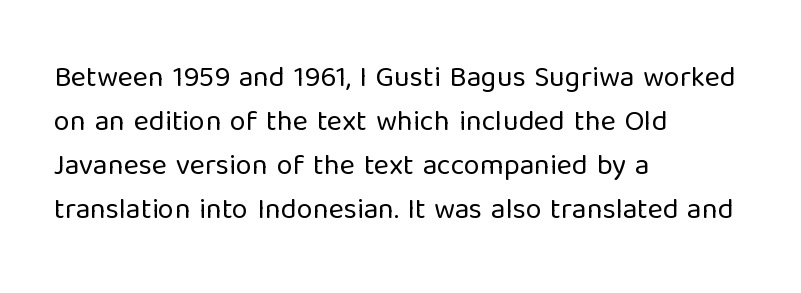
The image shows 29 px regular-weight sans-serif type, upright; set left-aligned, normal line spacing (1.52x), normal letter spacing, not underlined; low stroke contrast and a medium x-height.
